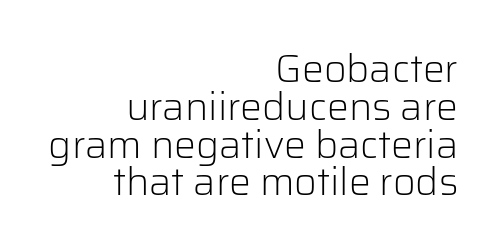
{"serif": "no", "italic": "no", "bold": "no", "weight": "light", "width": "normal", "stroke_contrast": "low", "x_height": "medium", "monospaced": "no", "underline": "no", "align": "right", "line_spacing": "tight", "line_spacing_ratio": 0.97, "letter_spacing": "normal", "letter_spacing_em": 0.0, "glyph_px": 39}
